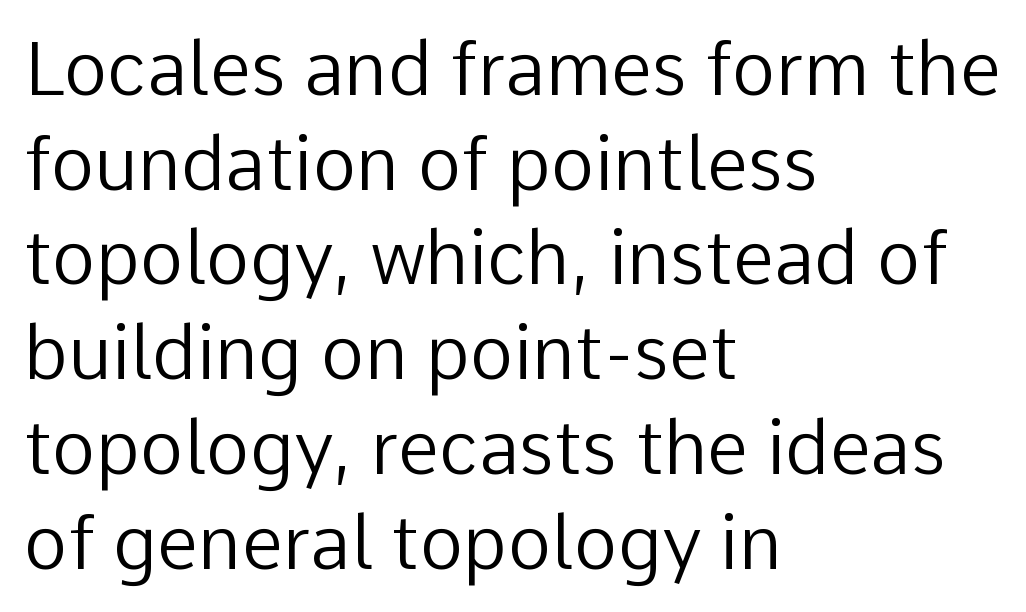
Q: Is the text bold? A: No.
Q: Is the text italic (slanted)? A: No, it is upright.
Q: Is the typeface a serif or a sans-serif typeface? A: Sans-serif.
Q: Is the text underlined? A: No.
Q: How is the paragraph aligned? A: Left-aligned.
Q: Is the spacing between letters normal or unusually wide? A: Normal.
Q: Is the spacing between lines tight, normal or loose? A: Normal.
Q: Width (condensed, normal, or wide)? A: Normal.
Q: Stroke contrast? A: Low.
Q: x-height? A: Medium.
Q: Monospaced? A: No.
